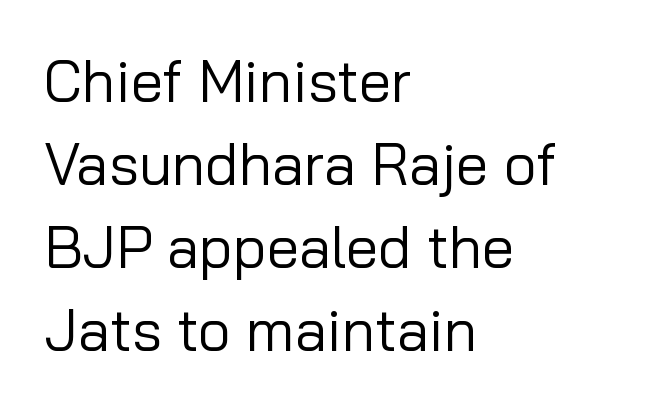
Does the leading feel generous? No, just average. Descenders hang freely into open space. You could call the tracking neutral — neither tight nor loose. These lines are rendered in a variable-pitch font.
